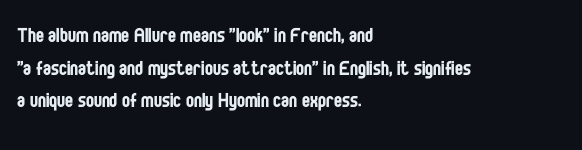
The image shows 24 px text type, upright; set left-aligned, normal line spacing (1.36x), normal letter spacing, not underlined.
